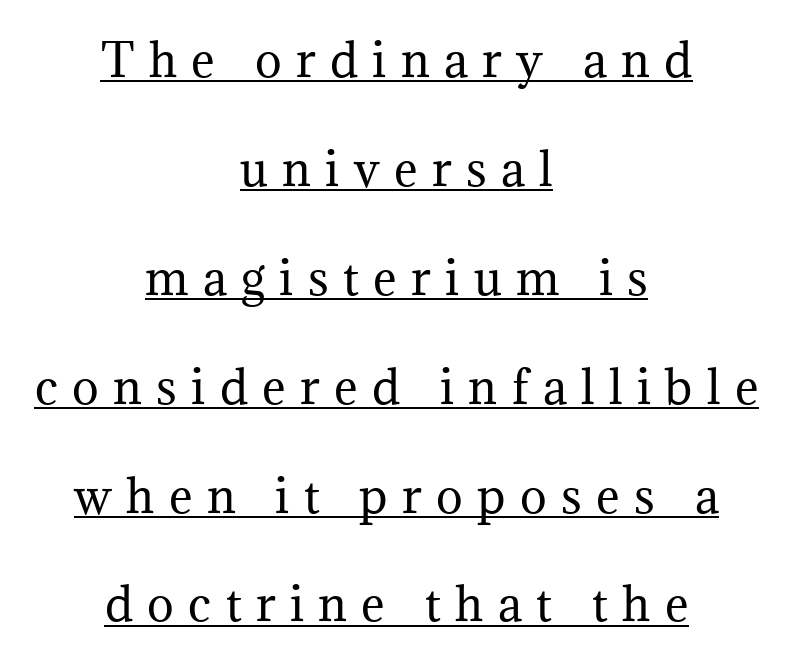
{"serif": "yes", "italic": "no", "bold": "no", "weight": "regular", "width": "normal", "stroke_contrast": "medium", "x_height": "medium", "monospaced": "no", "underline": "yes", "align": "center", "line_spacing": "loose", "line_spacing_ratio": 2.42, "letter_spacing": "wide", "letter_spacing_em": 0.32, "glyph_px": 45}
